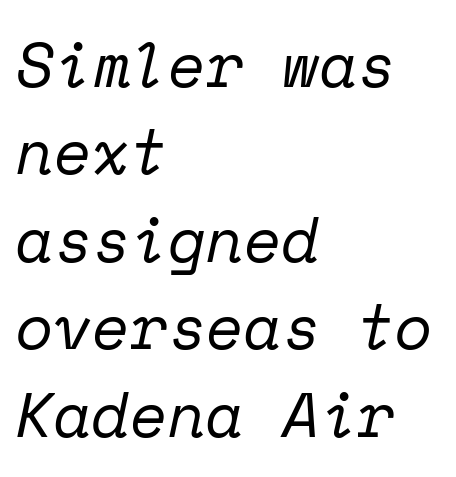
{"serif": "yes", "italic": "yes", "lean": "right", "slant_degrees": 12, "bold": "no", "weight": "regular", "width": "normal", "stroke_contrast": "low", "x_height": "medium", "monospaced": "yes", "underline": "no", "align": "left", "line_spacing": "normal", "line_spacing_ratio": 1.41, "letter_spacing": "normal", "letter_spacing_em": 0.0, "glyph_px": 62}
